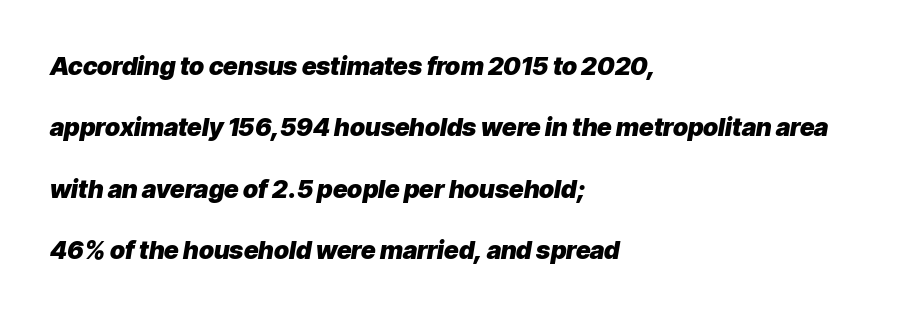
Horizontal bands of white between lines are thick stripes. The words here are not underlined. These lines stack with their left ends in a neat column. The letters are slanted; this is an italic face. Stroke thickness is high; the sample reads as a true bold. The face used here is rendered with its standard letterfit.
